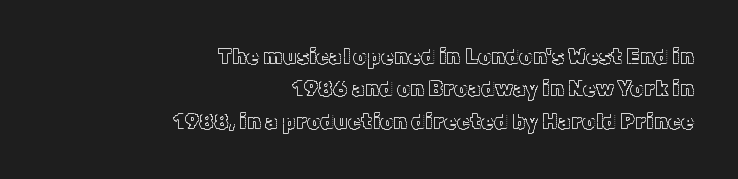
Q: Is the text italic (slanted)? A: No, it is upright.
Q: Is the text underlined? A: No.
Q: How is the paragraph aligned? A: Right-aligned.
Q: Is the spacing between letters normal or unusually wide? A: Normal.
Q: Is the spacing between lines tight, normal or loose? A: Normal.
